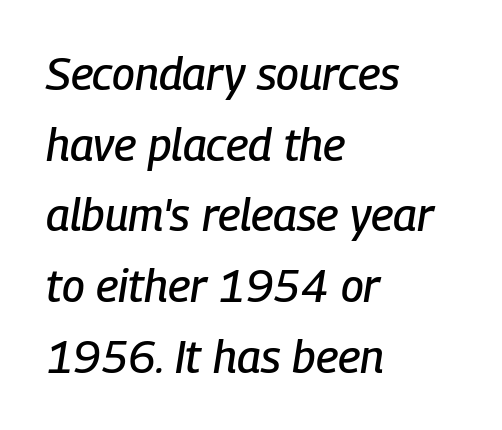
{"italic": "yes", "lean": "right", "slant_degrees": 9, "width": "condensed", "stroke_contrast": "low", "x_height": "medium", "monospaced": "no", "underline": "no", "align": "left", "line_spacing": "normal", "line_spacing_ratio": 1.57, "letter_spacing": "normal", "letter_spacing_em": 0.0, "glyph_px": 45}
